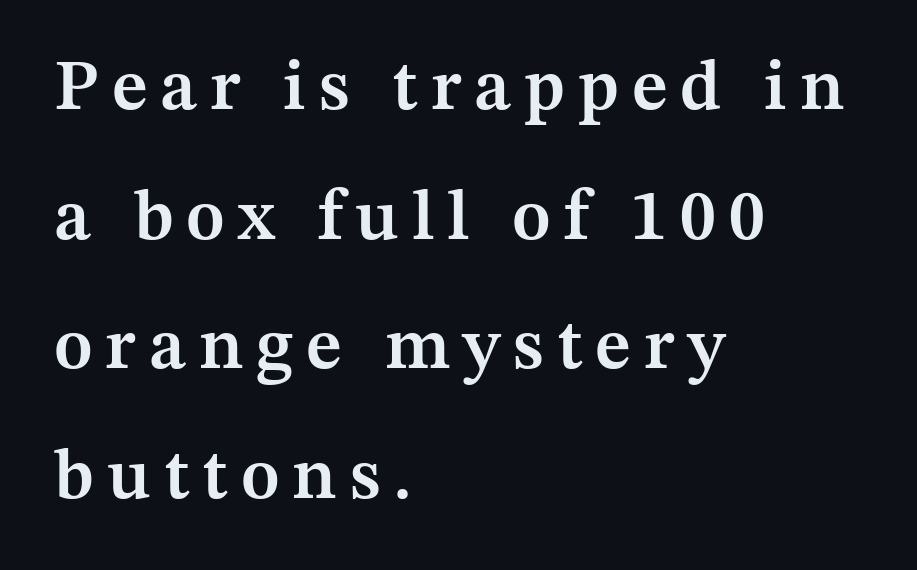
The image shows 72 px semibold serif type, upright; set left-aligned, line spacing 1.8x, not underlined; medium stroke contrast and a medium x-height.
